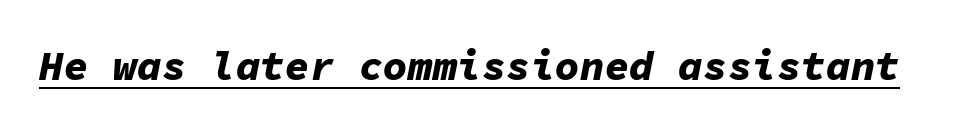
The letters march in equal steps, a hallmark of fixed-pitch type. The glyphs have the mass of a bold cut. You can see a thin bar hugging the bottom of the glyphs. If you drew a line through each stem, it would be angled.
